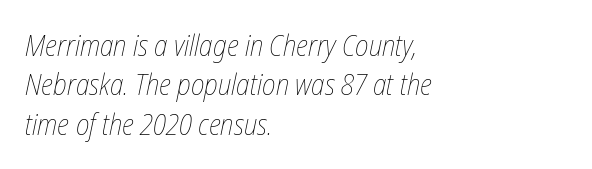
The image shows 29 px thin, condensed type, italic (leaning right); set left-aligned, normal line spacing (1.36x), normal letter spacing, not underlined; low stroke contrast and a medium x-height.
